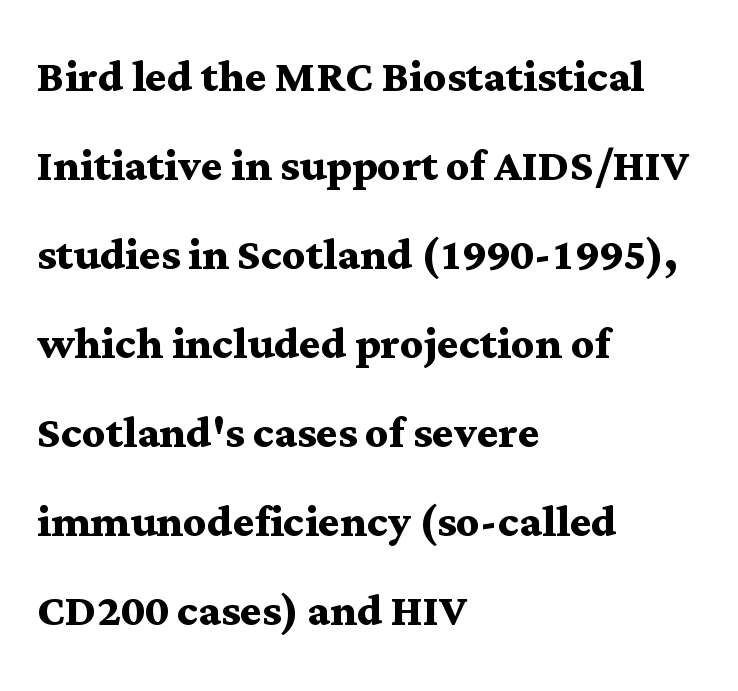
The image shows 57 px semibold, wide serif type, upright; set left-aligned, normal line spacing (1.56x), normal letter spacing, not underlined; medium stroke contrast and a medium x-height.
